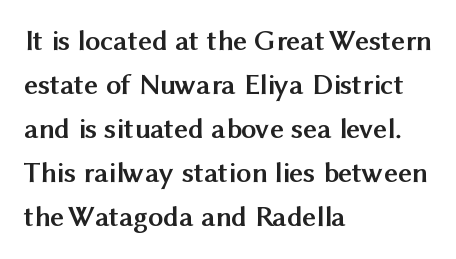
The image shows 30 px semibold sans-serif type, upright; set left-aligned, normal line spacing (1.47x), normal letter spacing, not underlined; medium stroke contrast and a medium x-height.
